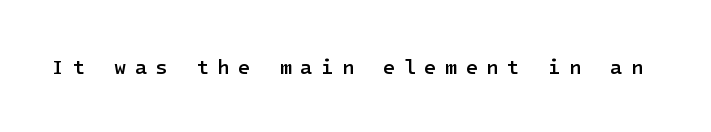
The image shows 20 px text type, upright; set unusually wide letter spacing (+0.42 em), not underlined.
